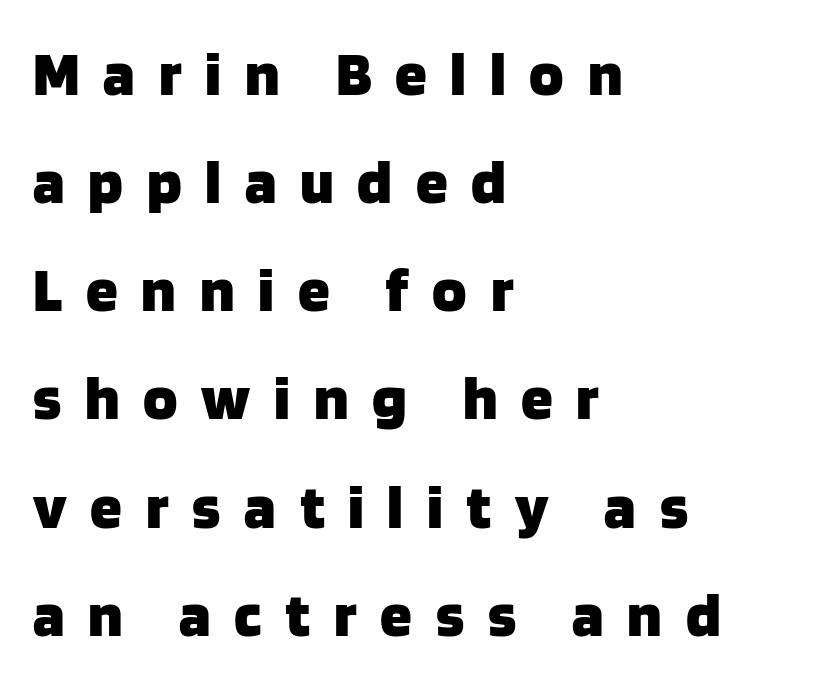
The image shows 64 px heavy sans-serif type, upright; set left-aligned, normal line spacing (1.69x), unusually wide letter spacing (+0.37 em), not underlined; low stroke contrast and a large x-height.
